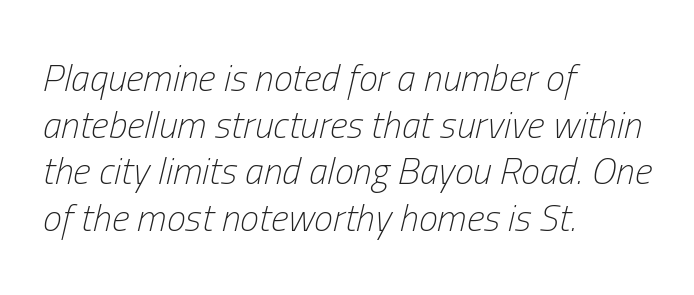
Q: Is the text bold? A: No.
Q: Is the text italic (slanted)? A: Yes, it leans right by about 13 degrees.
Q: Is the text underlined? A: No.
Q: How is the paragraph aligned? A: Left-aligned.
Q: Is the spacing between letters normal or unusually wide? A: Normal.
Q: Width (condensed, normal, or wide)? A: Condensed.
Q: Stroke contrast? A: Low.
Q: x-height? A: Medium.
Q: Monospaced? A: No.
